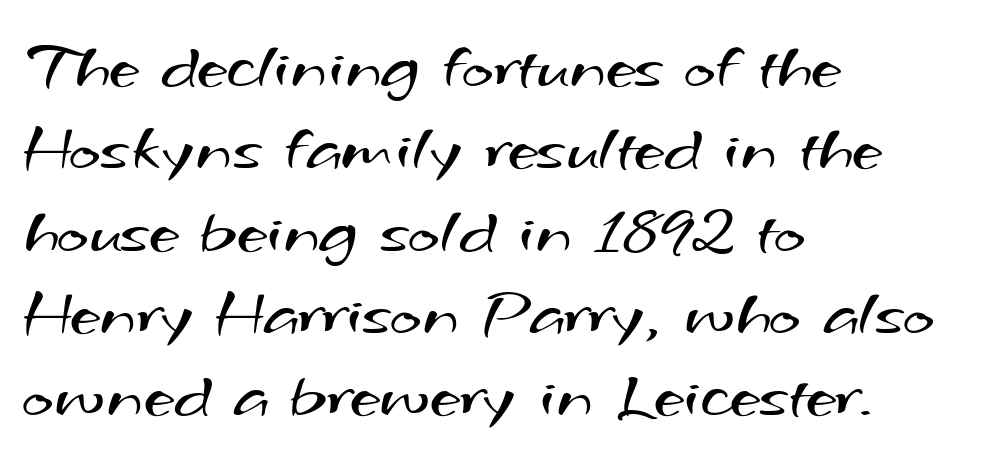
{"serif": "no", "bold": "no", "weight": "regular", "width": "wide", "stroke_contrast": "medium", "x_height": "small", "monospaced": "no", "underline": "no", "align": "left", "line_spacing_ratio": 1.21, "letter_spacing": "normal", "letter_spacing_em": 0.0, "glyph_px": 68}
